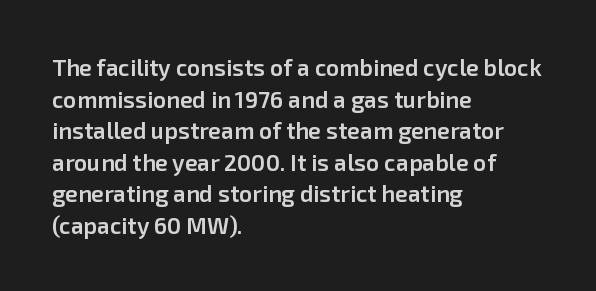
{"italic": "no", "bold": "semi", "underline": "no", "align": "left", "line_spacing": "normal", "line_spacing_ratio": 1.37, "letter_spacing": "normal", "letter_spacing_em": 0.0, "glyph_px": 23}
